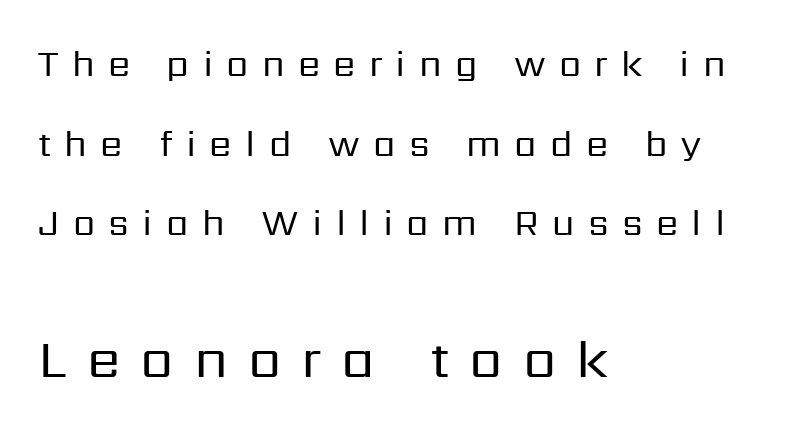
Q: Is the text bold? A: No.
Q: Is the text italic (slanted)? A: No, it is upright.
Q: Is the typeface a serif or a sans-serif typeface? A: Sans-serif.
Q: Is the text underlined? A: No.
Q: How is the paragraph aligned? A: Left-aligned.
Q: Is the spacing between letters normal or unusually wide? A: Unusually wide.
Q: Is the spacing between lines tight, normal or loose? A: Loose.
Q: Which block of text is set in a larger size, the first (top) or the second (bottom)? A: The second (bottom) one.
Q: Width (condensed, normal, or wide)? A: Normal.
Q: Stroke contrast? A: Low.
Q: x-height? A: Medium.
Q: Monospaced? A: No.
